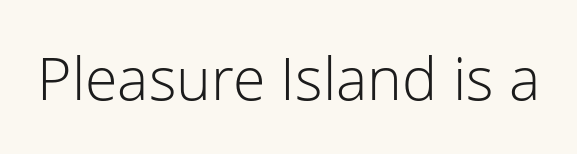
{"serif": "no", "italic": "no", "bold": "no", "weight": "light", "width": "normal", "stroke_contrast": "low", "x_height": "medium", "monospaced": "no", "underline": "no", "letter_spacing": "normal", "letter_spacing_em": 0.0, "glyph_px": 59}
